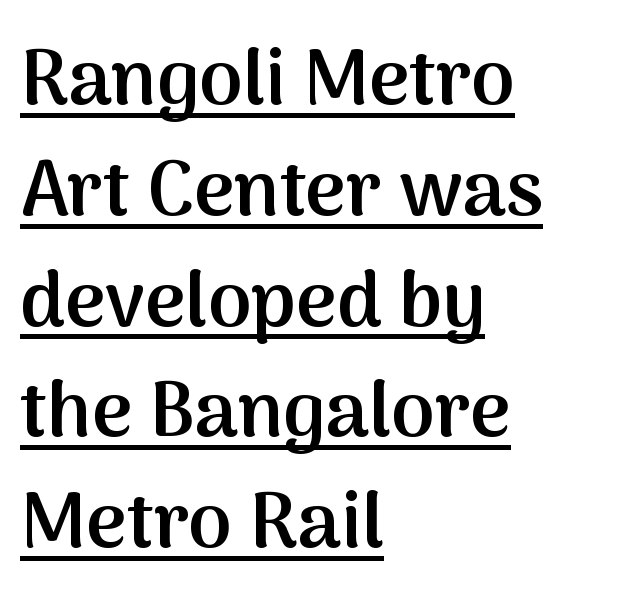
The type sits square on the baseline with zero lean. Varying glyph widths throughout — classic text-font behaviour. How are the letters spaced? Ordinarily, with no added tracking. Horizontal bands of white between lines are of average thickness. Honestly, the underline is the first thing you notice here. Caption: semibold face, moderately heavy strokes.
